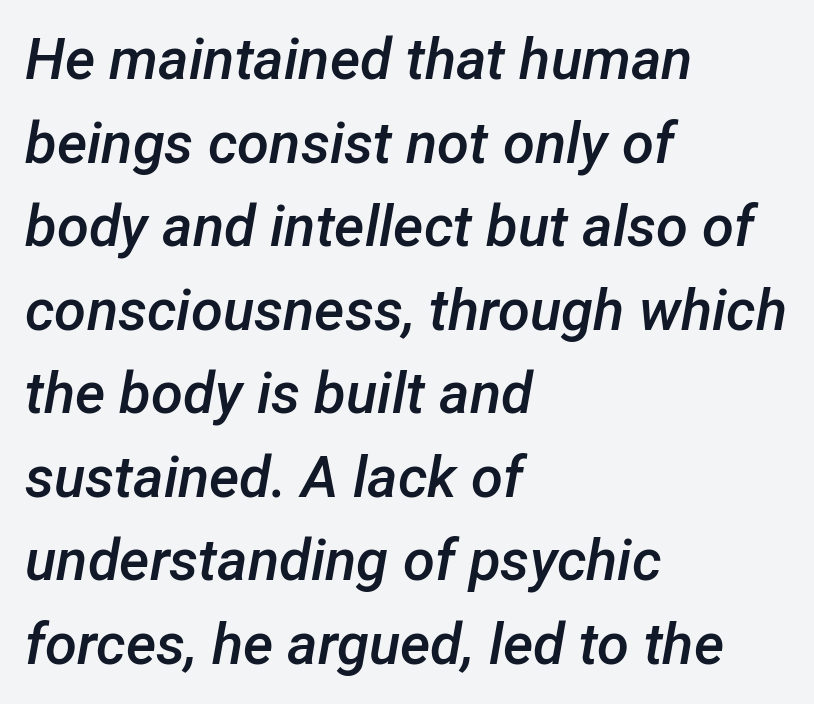
Q: Is the text bold? A: Semi-bold.
Q: Is the text italic (slanted)? A: Yes, it leans right by about 12 degrees.
Q: Is the text underlined? A: No.
Q: How is the paragraph aligned? A: Left-aligned.
Q: Is the spacing between letters normal or unusually wide? A: Normal.
Q: Is the spacing between lines tight, normal or loose? A: Normal.
Q: Width (condensed, normal, or wide)? A: Normal.
Q: Stroke contrast? A: Low.
Q: x-height? A: Medium.
Q: Monospaced? A: No.
